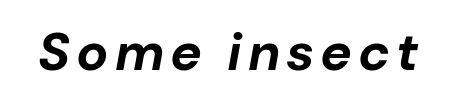
The image shows 53 px bold type, italic (leaning right); set not underlined; low stroke contrast and a medium x-height.
